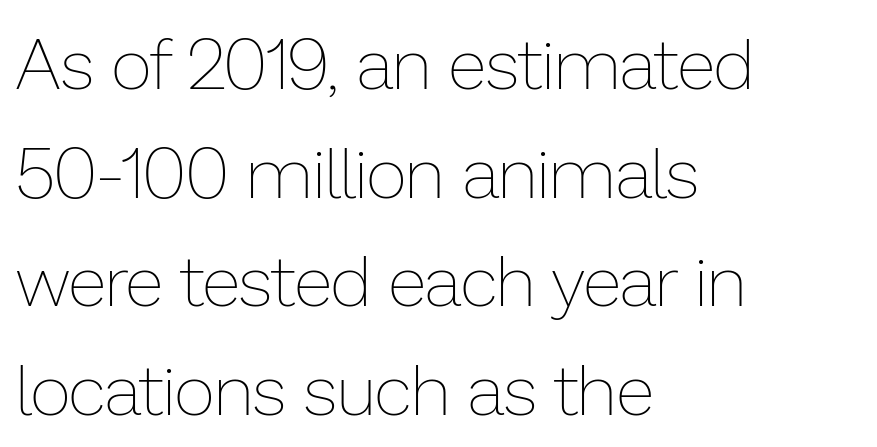
{"italic": "no", "bold": "no", "weight": "thin", "width": "normal", "stroke_contrast": "low", "x_height": "medium", "monospaced": "no", "underline": "no", "align": "left", "line_spacing": "normal", "line_spacing_ratio": 1.53, "letter_spacing": "normal", "letter_spacing_em": 0.0, "glyph_px": 71}
